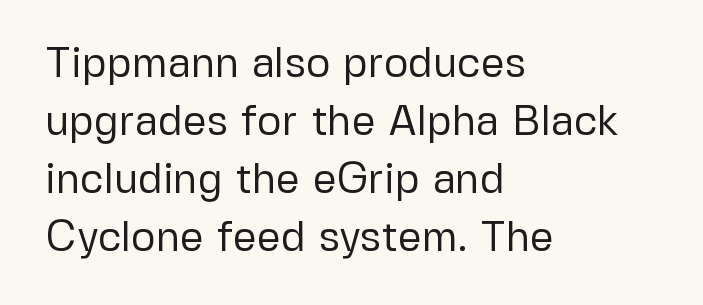
The image shows 42 px regular-weight sans-serif type, upright; set left-aligned, normal line spacing (1.38x), normal letter spacing, not underlined; low stroke contrast and a medium x-height.
